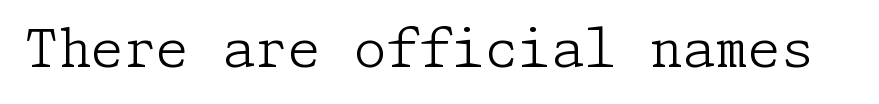
The image shows 53 px light serif type, upright; set normal letter spacing, not underlined; low stroke contrast and a medium x-height.
